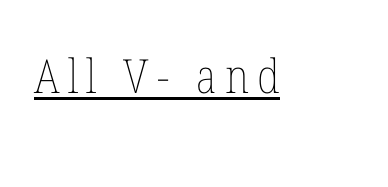
Q: Is the text bold? A: No.
Q: Is the text italic (slanted)? A: No, it is upright.
Q: Is the text underlined? A: Yes.
Q: Width (condensed, normal, or wide)? A: Condensed.
Q: Stroke contrast? A: Low.
Q: x-height? A: Medium.
Q: Monospaced? A: No.
